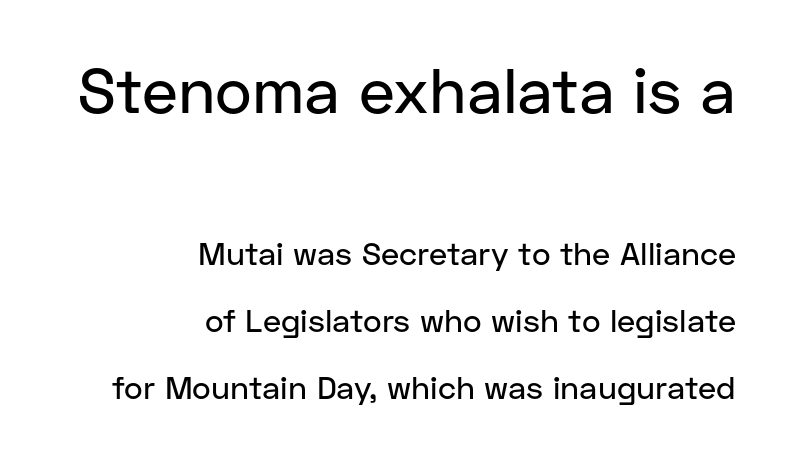
This rendering uses right alignment, leaving the left contour irregular. Standard letterfit; no display-style spreading of the glyphs. Does the leading feel generous? Absolutely, it's lavish. This is the regular roman posture of the typeface. The rendering uses natural spacing where letterforms have individual widths. Serifs: no, the terminals of the letterforms are clean.
